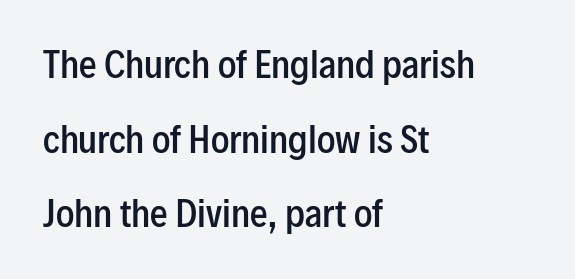
The image shows 35 px semibold, condensed sans-serif type, upright; set left-aligned, loose line spacing (2.13x), normal letter spacing, not underlined; low stroke contrast and a medium x-height.
